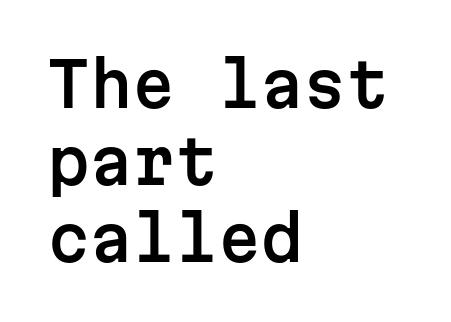
The image shows 61 px sans-serif type, upright, monospaced; set left-aligned, normal line spacing (1.26x), normal letter spacing, not underlined; low stroke contrast and a medium x-height.
